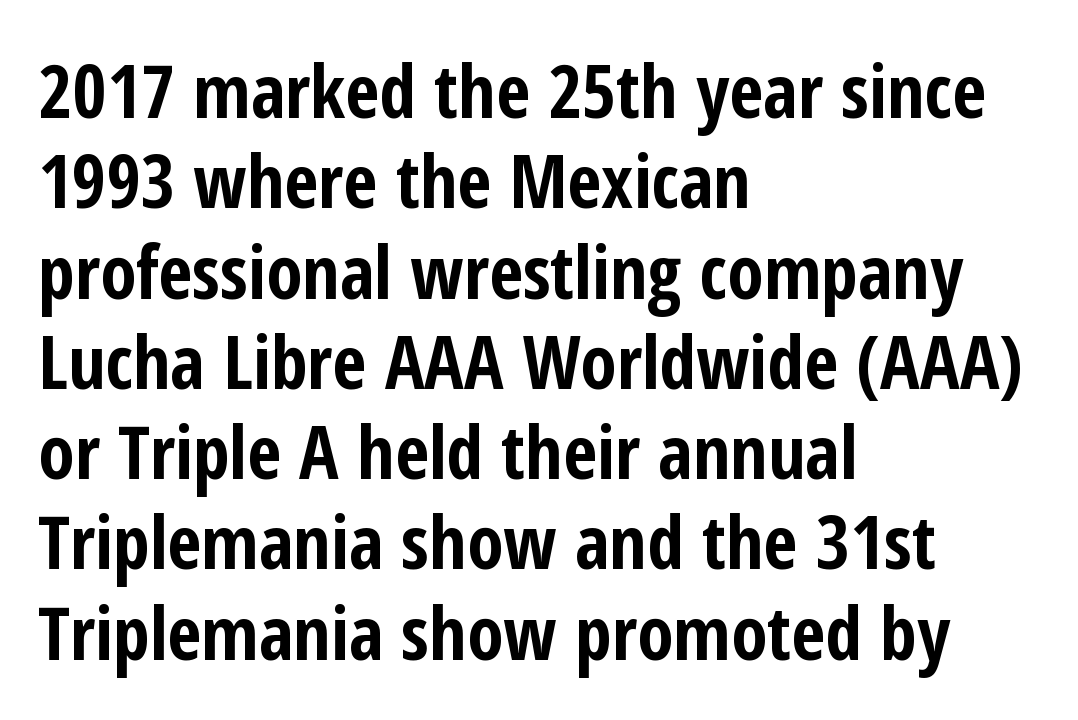
The image shows 74 px bold, condensed sans-serif type, upright; set left-aligned, line spacing 1.22x, normal letter spacing, not underlined; low stroke contrast and a medium x-height.
